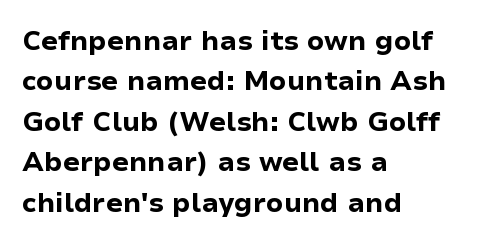
Q: Is the text bold? A: Yes.
Q: Is the text italic (slanted)? A: No, it is upright.
Q: Is the text underlined? A: No.
Q: How is the paragraph aligned? A: Left-aligned.
Q: Is the spacing between letters normal or unusually wide? A: Normal.
Q: Is the spacing between lines tight, normal or loose? A: Normal.
